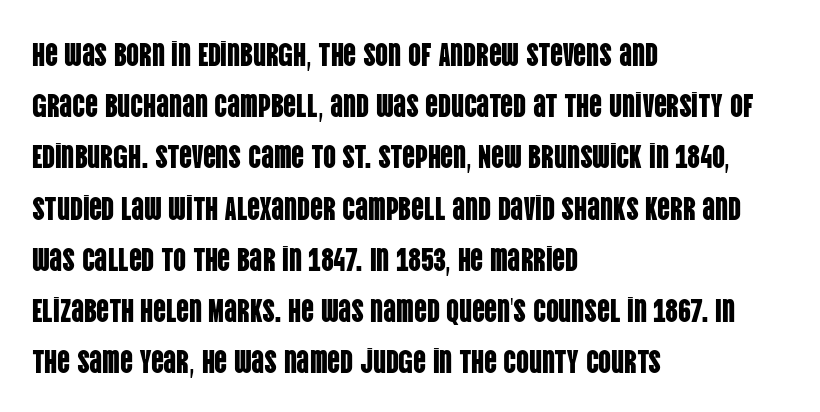
Posture: vertical. Between one letter and the next there's only the usual sliver of space. Observe the absence of serifs on each vertical stroke in this sample. The vertical gap from one line to the next is medium. Note the varied advance widths — an 'i' is clearly narrower than an 'm'. Check under the words: just untouched page.
